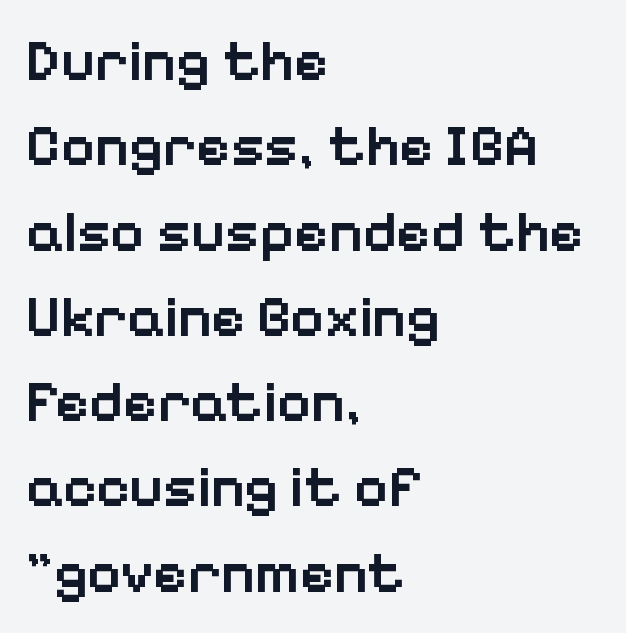
Q: Is the text bold? A: Semi-bold.
Q: Is the text italic (slanted)? A: No, it is upright.
Q: Is the typeface a serif or a sans-serif typeface? A: Sans-serif.
Q: Is the text underlined? A: No.
Q: How is the paragraph aligned? A: Left-aligned.
Q: Is the spacing between letters normal or unusually wide? A: Normal.
Q: Is the spacing between lines tight, normal or loose? A: Normal.
Q: Width (condensed, normal, or wide)? A: Normal.
Q: Stroke contrast? A: Low.
Q: x-height? A: Medium.
Q: Monospaced? A: No.
